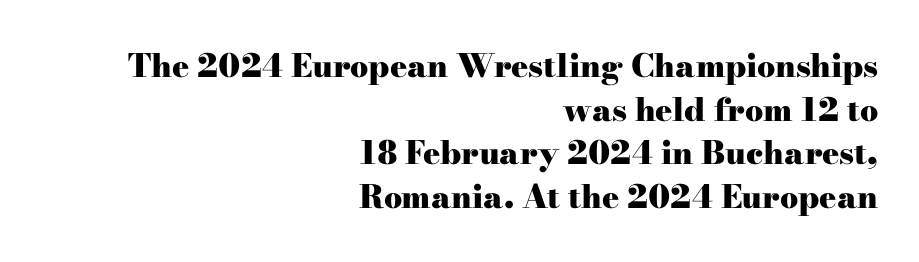
{"serif": "yes", "italic": "no", "bold": "yes", "weight": "heavy", "width": "wide", "stroke_contrast": "high", "x_height": "small", "monospaced": "no", "underline": "no", "align": "right", "line_spacing": "normal", "line_spacing_ratio": 1.36, "letter_spacing": "normal", "letter_spacing_em": 0.0, "glyph_px": 32}
